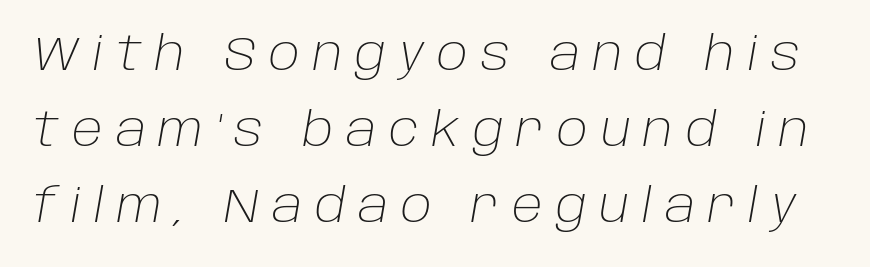
The image shows 46 px light type, italic (leaning right); set normal line spacing (1.65x), unusually wide letter spacing (+0.28 em), not underlined; low stroke contrast and a large x-height.
